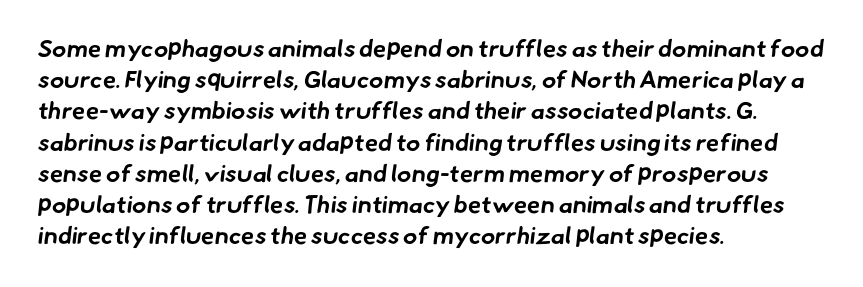
{"bold": "yes", "underline": "no", "align": "left", "line_spacing": "normal", "line_spacing_ratio": 1.3, "letter_spacing": "normal", "letter_spacing_em": 0.0, "glyph_px": 24}
